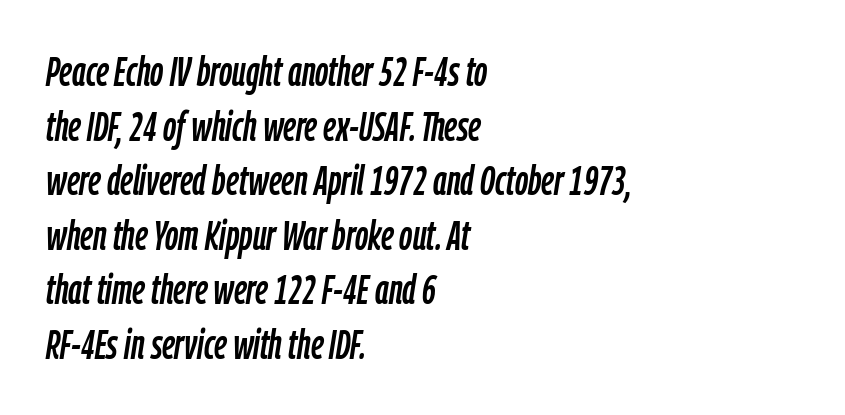
The image shows 41 px condensed type, italic (leaning right); set left-aligned, normal line spacing (1.33x), normal letter spacing, not underlined; low stroke contrast and a medium x-height.
